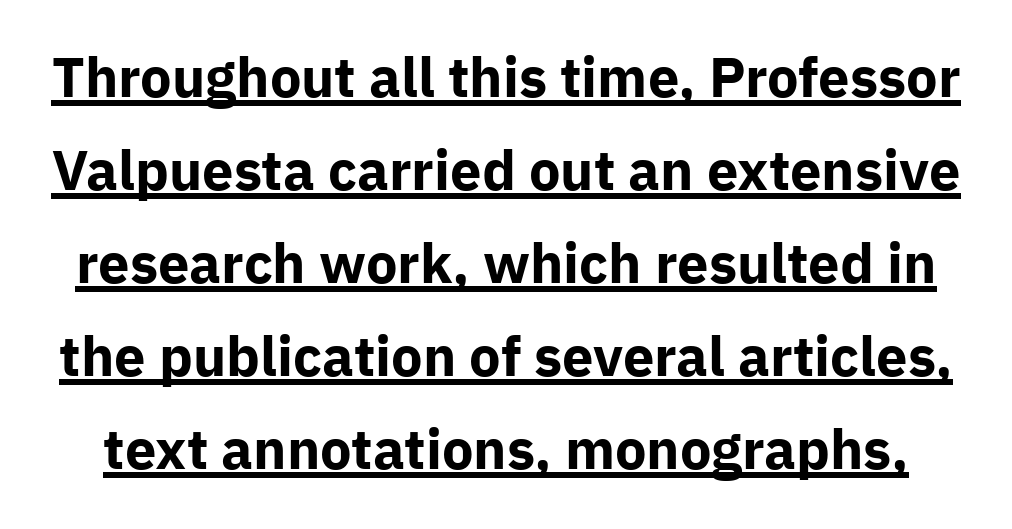
Does the leading feel generous? No, just average. The face used here is a sans, in the tradition of grotesques and geometrics. Heavy, bold letterforms. Like a heading marked for emphasis, these lines bear an underscore.
